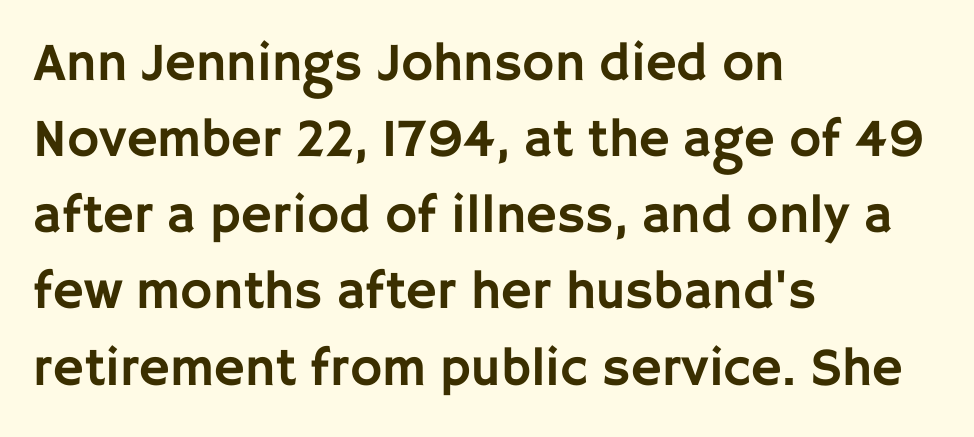
The glyphs are unaccompanied by any horizontal stroke below them. A sans-serif font was chosen for this passage. No extra tracking has been applied to these lines. Think of a printed novel: that variable character pitch is what you see here. Whoever set this chose a conventional vertical rhythm. This is the regular roman posture of the typeface.
